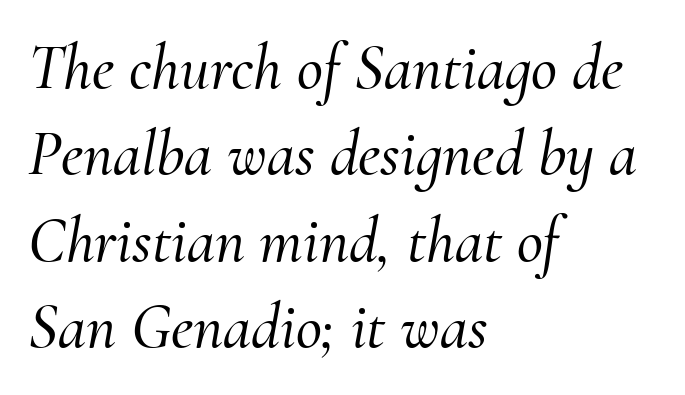
Plain, unruled lines of type. Visually the block forms a straight wall on the left and a jagged coastline on the right. The whole block is typeset with a tilt. This block has exactly the height ordinary leading produces. Proportional: the letters do not fall into vertical columns. Does extra space separate the letters? No, they use regular spacing.
